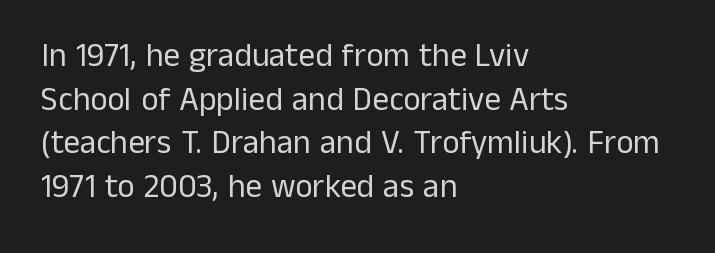
You could not count columns in this text — the font is proportionally spaced. These lines are set flush left with a ragged right edge. Ascenders rise straight up at ninety degrees. The passage shown stacks its lines at a standard gap. Bare-footed words on every line. Words appear dense and cohesive because spacing is normal.
